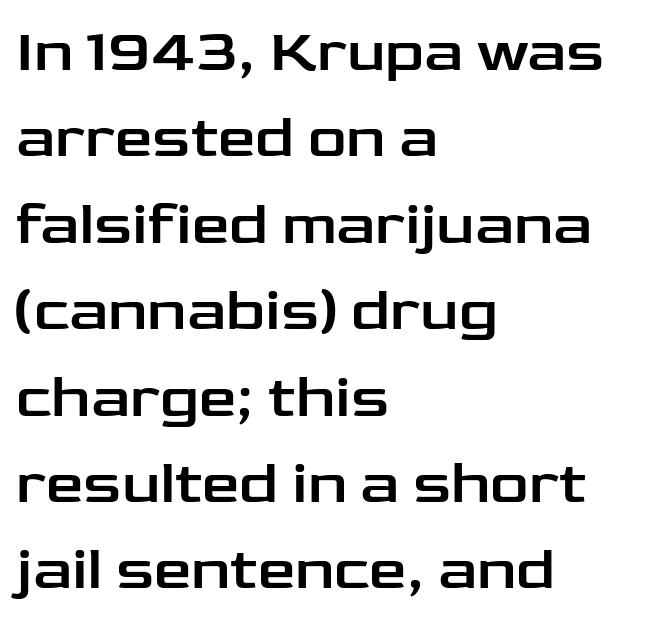
Q: Is the text italic (slanted)? A: No, it is upright.
Q: Is the typeface a serif or a sans-serif typeface? A: Sans-serif.
Q: Is the text underlined? A: No.
Q: How is the paragraph aligned? A: Left-aligned.
Q: Is the spacing between letters normal or unusually wide? A: Normal.
Q: Is the spacing between lines tight, normal or loose? A: Normal.
Q: Width (condensed, normal, or wide)? A: Wide.
Q: Stroke contrast? A: Low.
Q: x-height? A: Medium.
Q: Monospaced? A: No.
